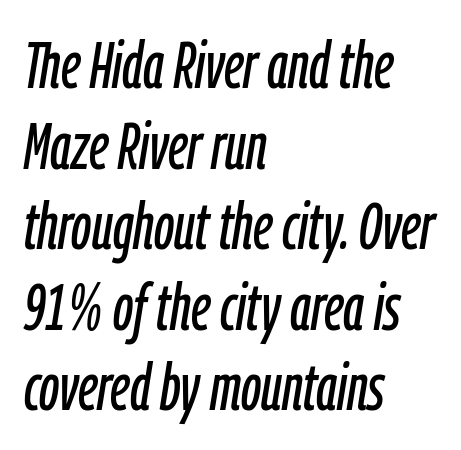
Q: Is the text italic (slanted)? A: Yes, it leans right by about 9 degrees.
Q: Is the text underlined? A: No.
Q: How is the paragraph aligned? A: Left-aligned.
Q: Is the spacing between letters normal or unusually wide? A: Normal.
Q: Width (condensed, normal, or wide)? A: Condensed.
Q: Stroke contrast? A: Low.
Q: x-height? A: Medium.
Q: Monospaced? A: No.
